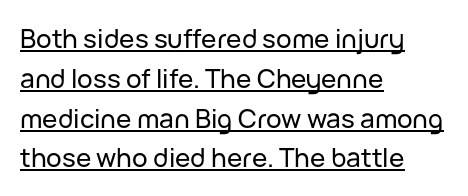
Q: Is the text italic (slanted)? A: No, it is upright.
Q: Is the text underlined? A: Yes.
Q: How is the paragraph aligned? A: Left-aligned.
Q: Is the spacing between letters normal or unusually wide? A: Normal.
Q: Is the spacing between lines tight, normal or loose? A: Normal.
